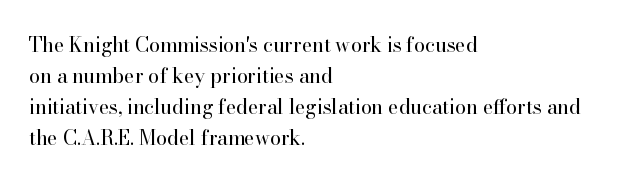
Q: Is the text bold? A: No.
Q: Is the text italic (slanted)? A: No, it is upright.
Q: Is the text underlined? A: No.
Q: How is the paragraph aligned? A: Left-aligned.
Q: Is the spacing between letters normal or unusually wide? A: Normal.
Q: Is the spacing between lines tight, normal or loose? A: Normal.
